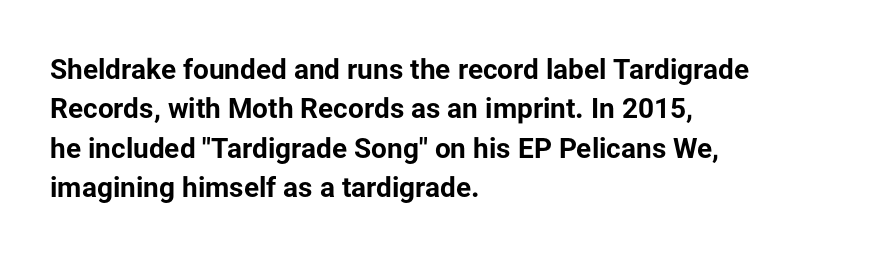
{"serif": "no", "italic": "no", "bold": "yes", "weight": "bold", "width": "normal", "stroke_contrast": "low", "x_height": "medium", "monospaced": "no", "underline": "no", "align": "left", "line_spacing": "normal", "line_spacing_ratio": 1.41, "letter_spacing": "normal", "letter_spacing_em": 0.0, "glyph_px": 28}
